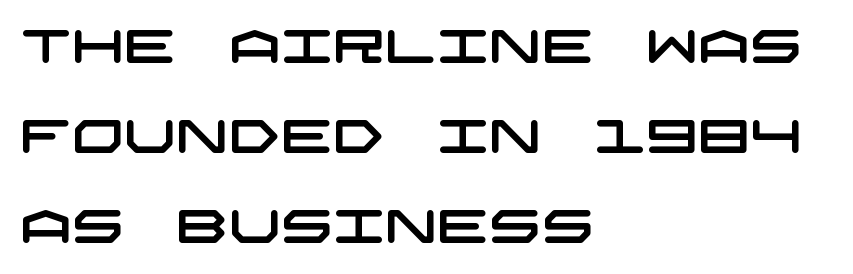
Tracking here is standard; glyphs follow each other at the usual distance. Typographically, this falls in the sans-serif category. Honestly, the rows look like they've been pulled way apart. Letters rest on an invisible, unmarked baseline. The passage is arranged the way most books set body copy — flush left.
